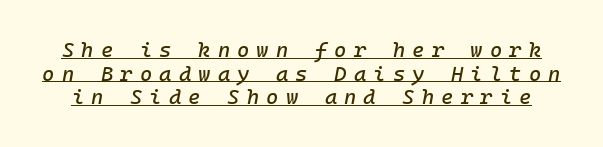
Slanted lettering throughout. Is the letter spacing exaggerated? Yes — the characters are pushed far apart. The space between consecutive lines is stingy. Decoration check: the copy is underlined.
